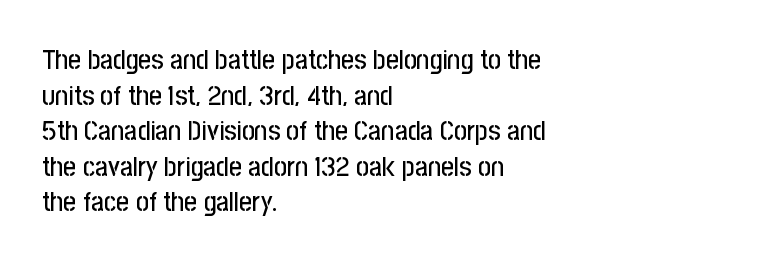
Q: Is the text italic (slanted)? A: No, it is upright.
Q: Is the typeface a serif or a sans-serif typeface? A: Sans-serif.
Q: Is the text underlined? A: No.
Q: How is the paragraph aligned? A: Left-aligned.
Q: Is the spacing between letters normal or unusually wide? A: Normal.
Q: Is the spacing between lines tight, normal or loose? A: Normal.
Q: Width (condensed, normal, or wide)? A: Condensed.
Q: Stroke contrast? A: Low.
Q: x-height? A: Medium.
Q: Monospaced? A: No.
